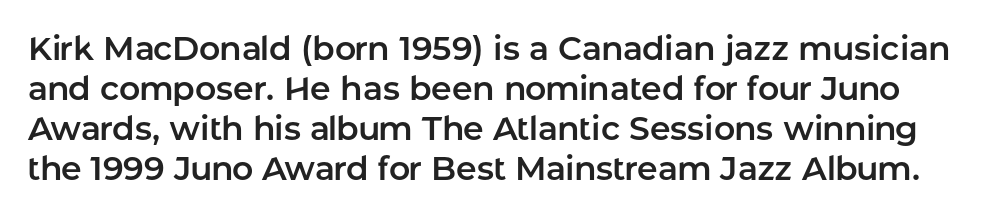
{"serif": "no", "italic": "no", "width": "normal", "stroke_contrast": "low", "x_height": "medium", "monospaced": "no", "underline": "no", "line_spacing_ratio": 1.21, "letter_spacing": "normal", "letter_spacing_em": 0.0, "glyph_px": 33}
